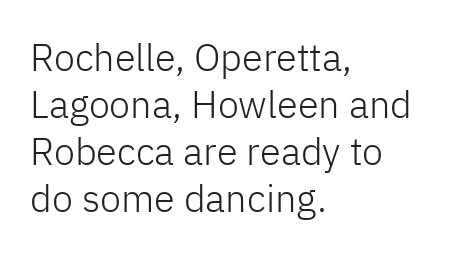
{"serif": "no", "italic": "no", "bold": "no", "weight": "light", "width": "normal", "stroke_contrast": "low", "x_height": "medium", "monospaced": "no", "underline": "no", "align": "left", "line_spacing_ratio": 1.24, "letter_spacing": "normal", "letter_spacing_em": 0.0, "glyph_px": 38}
